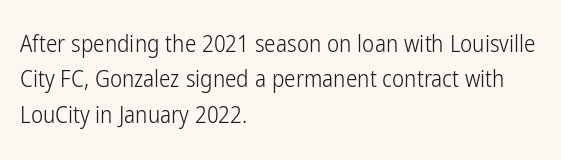
The image shows 23 px text type, upright; set left-aligned, normal line spacing (1.54x), normal letter spacing, not underlined.
